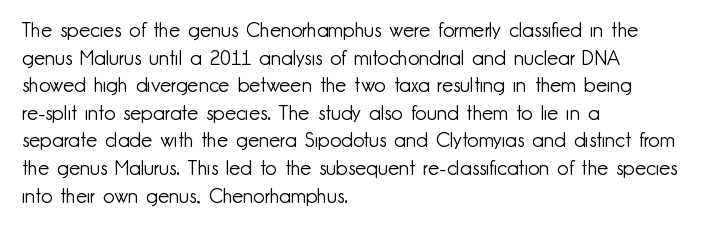
The image shows 20 px text type, upright; set left-aligned, normal line spacing (1.38x), normal letter spacing, not underlined.
